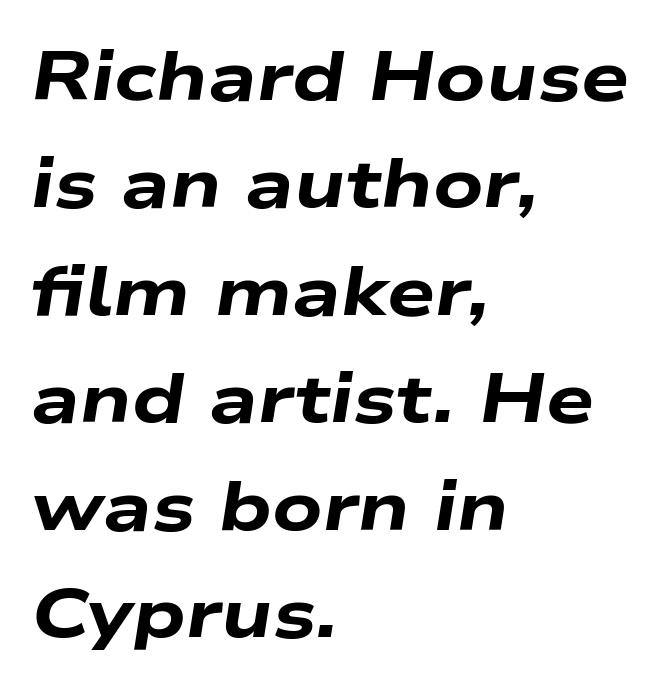
Q: Is the text bold? A: Yes.
Q: Is the text italic (slanted)? A: Yes, it leans right by about 9 degrees.
Q: Is the text underlined? A: No.
Q: How is the paragraph aligned? A: Left-aligned.
Q: Is the spacing between letters normal or unusually wide? A: Normal.
Q: Is the spacing between lines tight, normal or loose? A: Normal.
Q: Width (condensed, normal, or wide)? A: Wide.
Q: Stroke contrast? A: Low.
Q: x-height? A: Medium.
Q: Monospaced? A: No.
